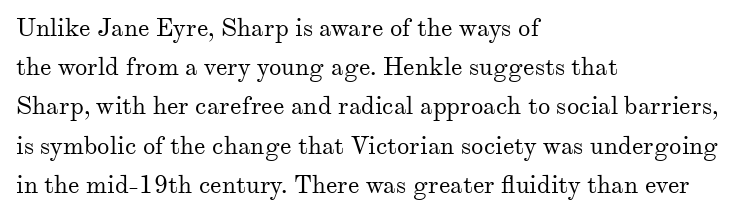
The image shows 25 px text type, upright; set left-aligned, normal line spacing (1.57x), normal letter spacing, not underlined.
